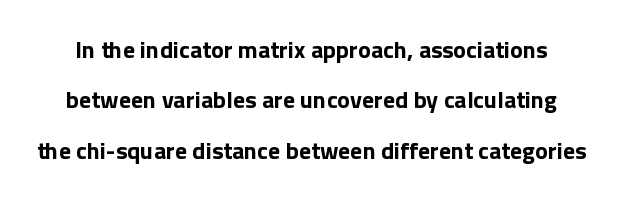
Q: Is the text bold? A: Yes.
Q: Is the text italic (slanted)? A: No, it is upright.
Q: Is the text underlined? A: No.
Q: Is the spacing between letters normal or unusually wide? A: Normal.
Q: Is the spacing between lines tight, normal or loose? A: Loose.
